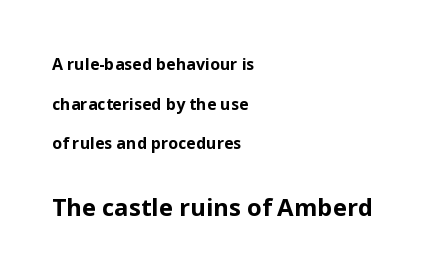
Q: Is the text bold? A: Yes.
Q: Is the text italic (slanted)? A: No, it is upright.
Q: Is the text underlined? A: No.
Q: How is the paragraph aligned? A: Left-aligned.
Q: Is the spacing between letters normal or unusually wide? A: Normal.
Q: Is the spacing between lines tight, normal or loose? A: Loose.
Q: Which block of text is set in a larger size, the first (top) or the second (bottom)? A: The second (bottom) one.
